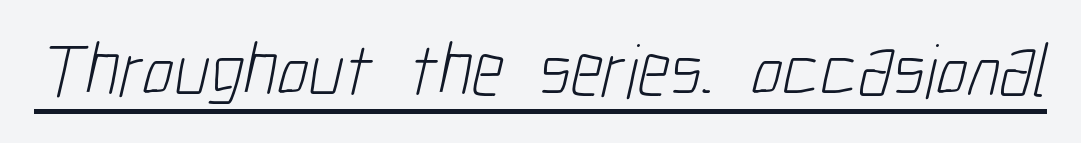
Q: Is the text bold? A: No.
Q: Is the typeface a serif or a sans-serif typeface? A: Sans-serif.
Q: Is the text underlined? A: Yes.
Q: Is the spacing between letters normal or unusually wide? A: Normal.
Q: Width (condensed, normal, or wide)? A: Condensed.
Q: Stroke contrast? A: Low.
Q: x-height? A: Medium.
Q: Monospaced? A: No.
